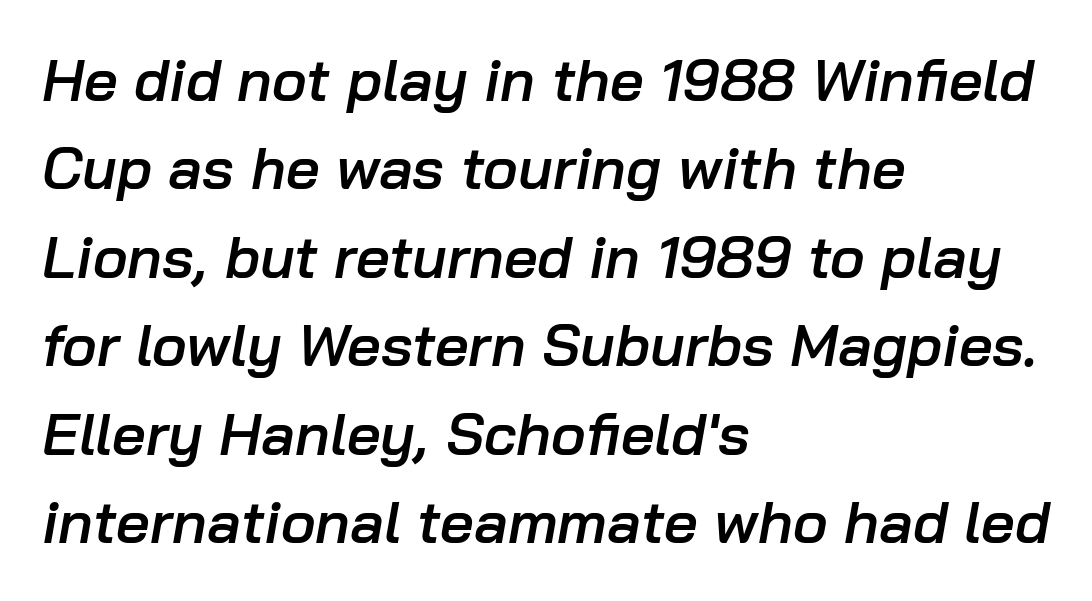
{"italic": "yes", "lean": "right", "slant_degrees": 10, "bold": "semi", "weight": "semibold", "width": "normal", "stroke_contrast": "low", "x_height": "medium", "monospaced": "no", "underline": "no", "align": "left", "line_spacing": "normal", "line_spacing_ratio": 1.5, "letter_spacing": "normal", "letter_spacing_em": 0.0, "glyph_px": 59}
